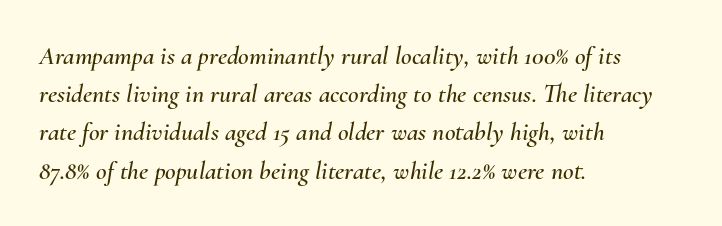
{"italic": "yes", "lean": "right", "slant_degrees": 10, "underline": "no", "align": "left", "line_spacing": "normal", "line_spacing_ratio": 1.47, "letter_spacing": "normal", "letter_spacing_em": 0.0, "glyph_px": 26}
